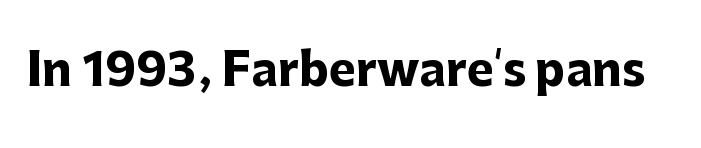
{"serif": "no", "italic": "no", "bold": "yes", "weight": "heavy", "width": "normal", "stroke_contrast": "low", "x_height": "medium", "monospaced": "no", "underline": "no", "letter_spacing": "normal", "letter_spacing_em": 0.0, "glyph_px": 45}
